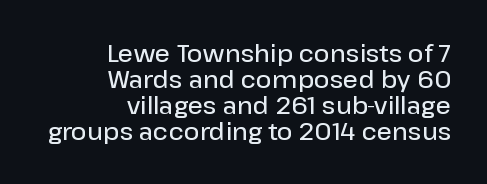
This is the in-between weight designers call semibold or demi. The typography opts for an upright posture over an oblique one. Successive baselines arrive quickly, one right under another. Leftover space on each line is placed entirely before the opening word. Type without underlining. Here the glyphs are tracked normally, forming tight word shapes.
